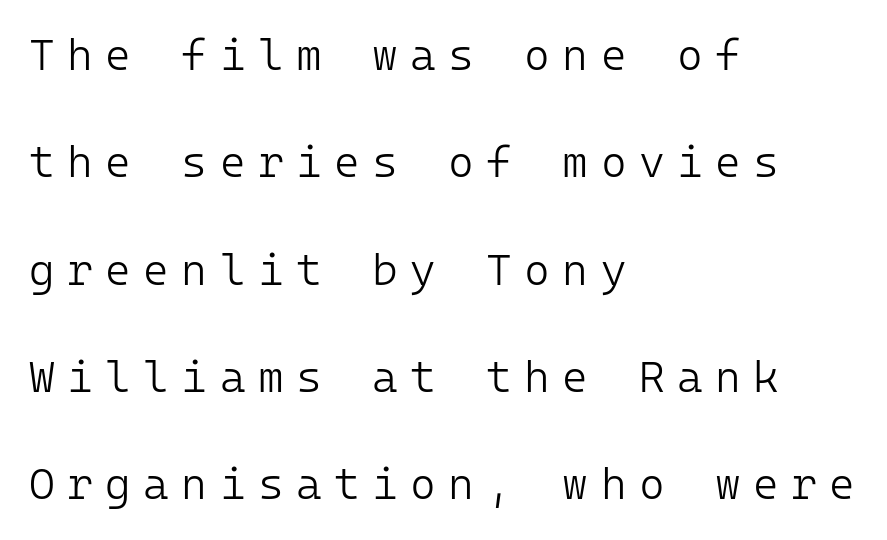
The image shows 44 px light sans-serif type, upright, monospaced; set left-aligned, loose line spacing (2.44x), unusually wide letter spacing (+0.28 em), not underlined; low stroke contrast and a medium x-height.
